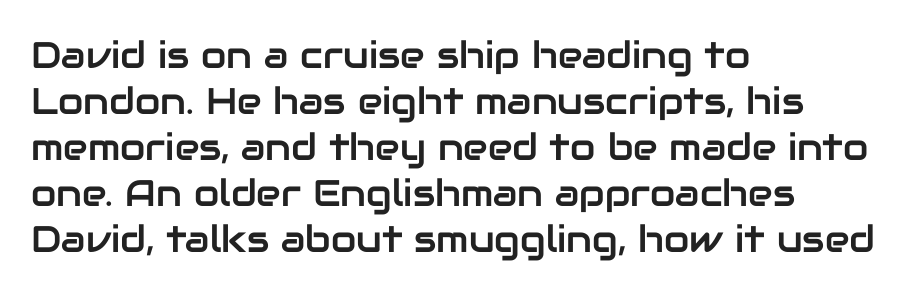
{"serif": "no", "italic": "no", "width": "normal", "stroke_contrast": "low", "x_height": "medium", "monospaced": "no", "underline": "no", "align": "left", "line_spacing_ratio": 1.24, "letter_spacing": "normal", "letter_spacing_em": 0.0, "glyph_px": 37}
